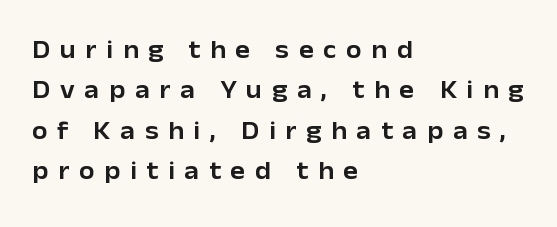
Only glyphs here, with clear space below each row. This sample keeps an unexceptional amount of space between lines. Italic: no, the glyphs are upright roman. The tracking jumps out immediately: characters are airy and widely separated. The lines are quadded left.
